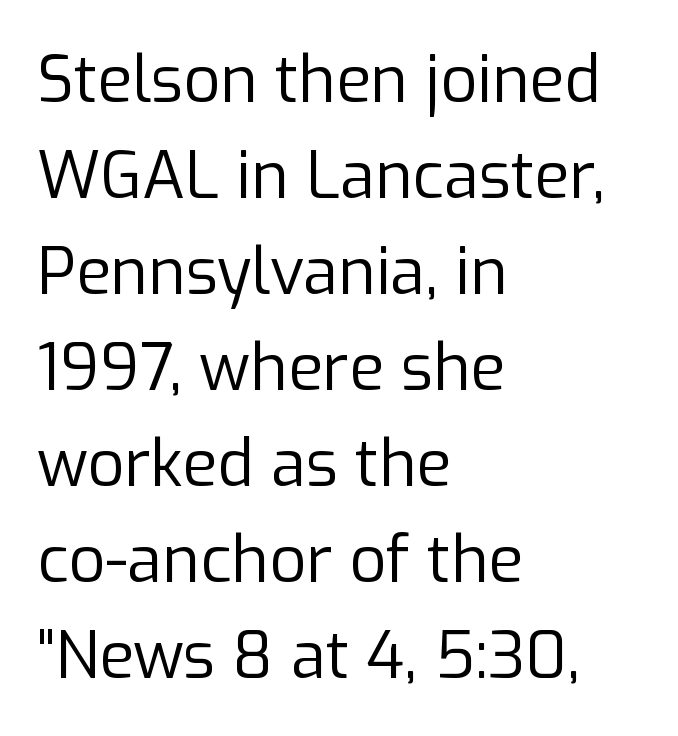
{"serif": "no", "italic": "no", "bold": "no", "weight": "regular", "width": "normal", "stroke_contrast": "low", "x_height": "medium", "monospaced": "no", "underline": "no", "align": "left", "line_spacing": "normal", "line_spacing_ratio": 1.5, "letter_spacing": "normal", "letter_spacing_em": 0.0, "glyph_px": 64}
